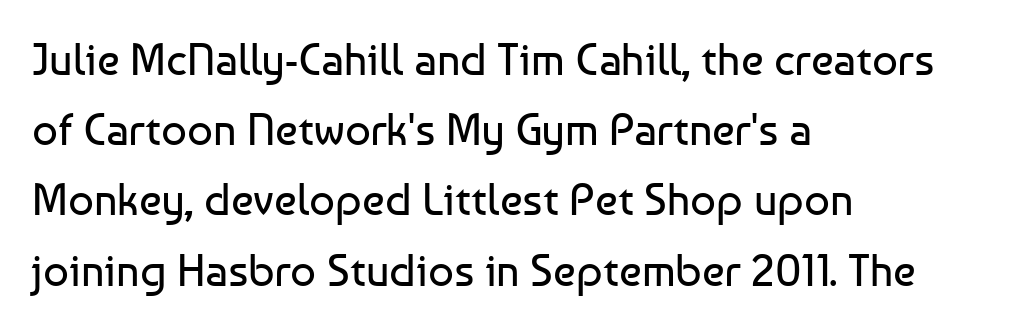
A typesetter would call this proportional, since set widths differ per character. Decoration check: the copy has no underline. In CSS terms this would be text-align: left. Classification — sans serif. Is this a heavy cut? Hardly; it is regular or lighter. Horizontal bands of white between lines are of average thickness.
